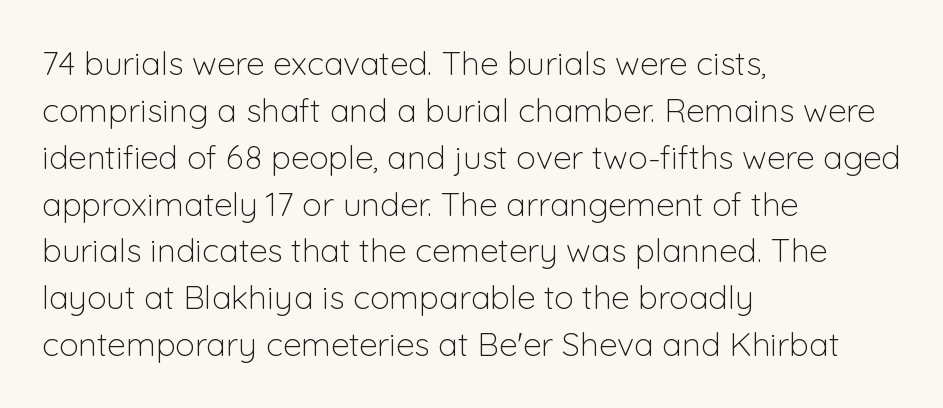
{"serif": "no", "italic": "no", "bold": "no", "weight": "light", "width": "normal", "stroke_contrast": "low", "x_height": "medium", "monospaced": "no", "underline": "no", "align": "left", "line_spacing": "normal", "line_spacing_ratio": 1.42, "letter_spacing": "normal", "letter_spacing_em": 0.0, "glyph_px": 33}
